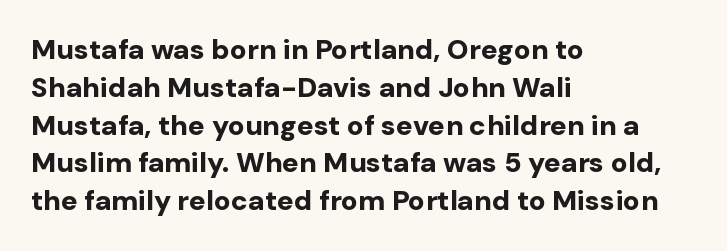
Line beginnings align vertically; line endings do not. You'd pick this weight for a headline — it's a proper bold. There is no visible air inserted between adjacent glyphs. Each row of text sits above clean, open space. The glyphs in this specimen are sans serif.
